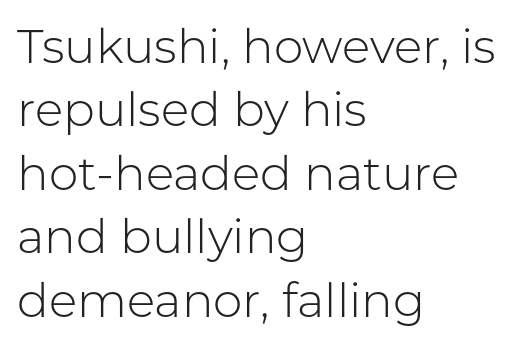
Is there much room between lines? A standard amount, neither cramped nor airy. Do the letters lean? They stand straight. This rendering leaves character spacing at its baseline value. Descenders hang freely into open space. The characters display no serif detailing; their extremities are plain.
